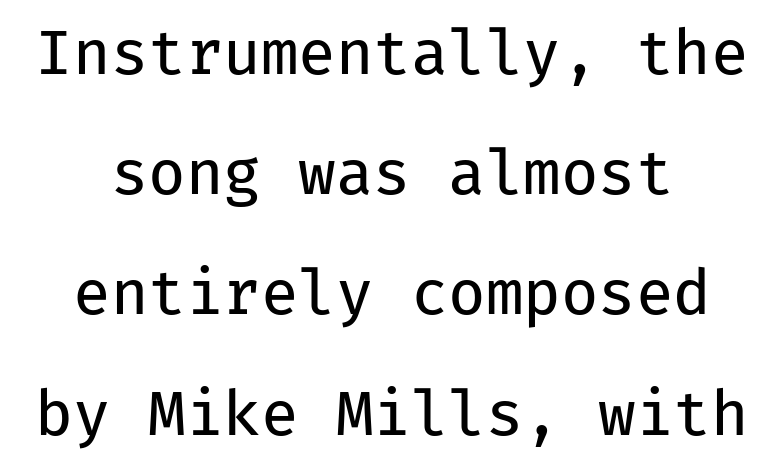
Q: Is the text bold? A: No.
Q: Is the text italic (slanted)? A: No, it is upright.
Q: Is the typeface a serif or a sans-serif typeface? A: Sans-serif.
Q: Is the text underlined? A: No.
Q: How is the paragraph aligned? A: Centered.
Q: Is the spacing between letters normal or unusually wide? A: Normal.
Q: Is the spacing between lines tight, normal or loose? A: Loose.
Q: Width (condensed, normal, or wide)? A: Normal.
Q: Stroke contrast? A: Low.
Q: x-height? A: Medium.
Q: Monospaced? A: Yes.
